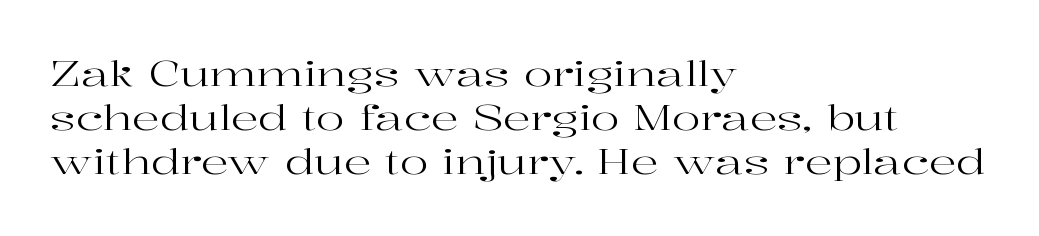
{"serif": "yes", "italic": "no", "bold": "no", "weight": "regular", "width": "wide", "stroke_contrast": "high", "x_height": "medium", "monospaced": "no", "underline": "no", "align": "left", "line_spacing": "normal", "line_spacing_ratio": 1.3, "letter_spacing": "normal", "letter_spacing_em": 0.0, "glyph_px": 34}
